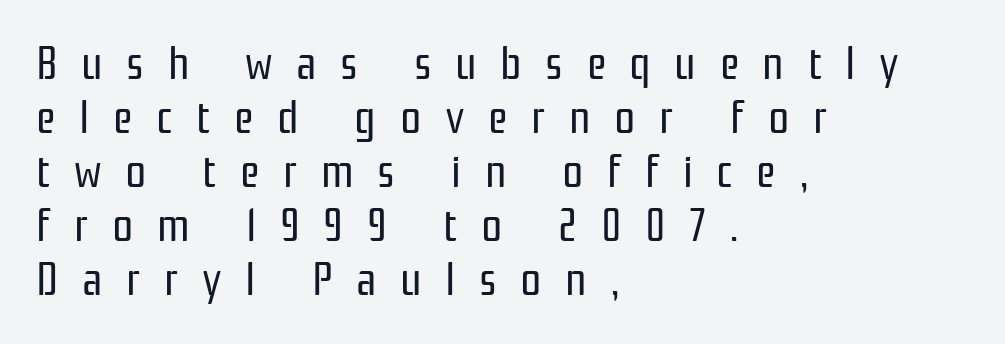
Q: Is the text bold? A: No.
Q: Is the text italic (slanted)? A: No, it is upright.
Q: Is the typeface a serif or a sans-serif typeface? A: Sans-serif.
Q: Is the text underlined? A: No.
Q: How is the paragraph aligned? A: Left-aligned.
Q: Is the spacing between letters normal or unusually wide? A: Unusually wide.
Q: Is the spacing between lines tight, normal or loose? A: Tight.
Q: Width (condensed, normal, or wide)? A: Condensed.
Q: Stroke contrast? A: Low.
Q: x-height? A: Medium.
Q: Monospaced? A: No.
